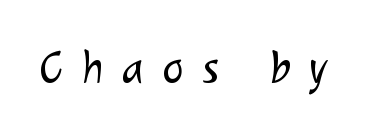
The image shows 46 px light sans-serif type; set unusually wide letter spacing (+0.4 em), not underlined; low stroke contrast and a medium x-height.
